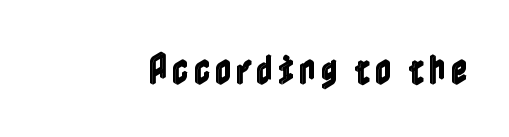
Q: Is the text italic (slanted)? A: No, it is upright.
Q: Is the text underlined? A: No.
Q: How is the paragraph aligned? A: Right-aligned.
Q: Width (condensed, normal, or wide)? A: Condensed.
Q: x-height? A: Medium.
